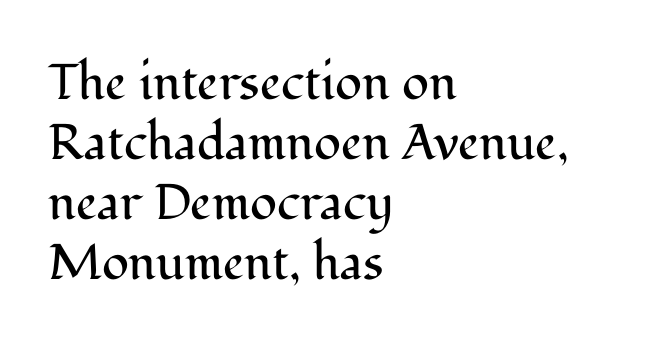
Check where the strokes stop: tiny serifs finish them off. Letters have the restrained weight of plain body copy at most. The baseline area is clear. The face used here is proportionally spaced, like ordinary book or web type. Tracking value appears to be zero — textbook default spacing.
